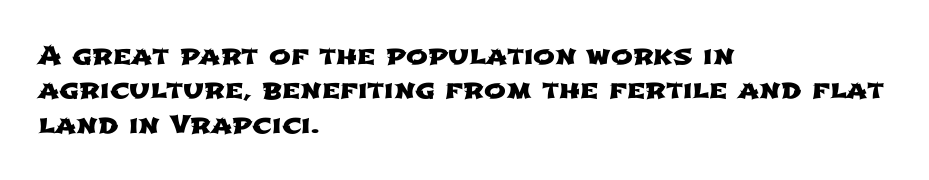
{"underline": "no", "align": "left", "line_spacing": "normal", "line_spacing_ratio": 1.32, "letter_spacing": "normal", "letter_spacing_em": 0.0, "glyph_px": 26}
